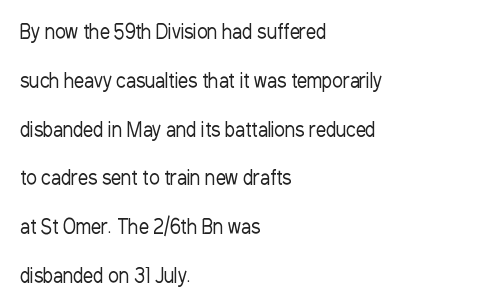
The image shows 20 px text type, upright; set left-aligned, loose line spacing (2.44x), normal letter spacing, not underlined.
